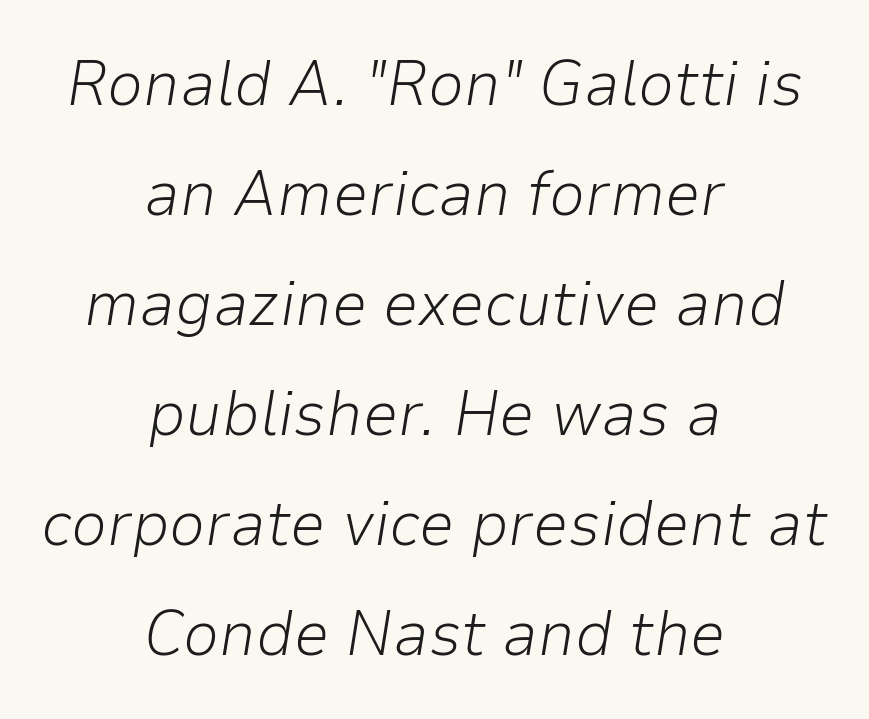
{"italic": "yes", "lean": "right", "slant_degrees": 9, "bold": "no", "weight": "light", "width": "normal", "stroke_contrast": "low", "x_height": "medium", "monospaced": "no", "underline": "no", "align": "center", "line_spacing_ratio": 1.72, "letter_spacing": "normal", "letter_spacing_em": 0.0, "glyph_px": 64}
